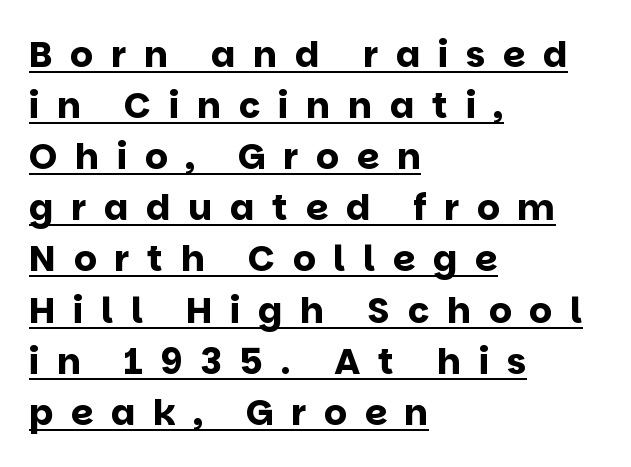
Each glyph is drawn with heavy, bold strokes. These lines are set flush left with a ragged right edge. This rendering widens character spacing well past its baseline value. The typeface chosen for these lines omits serifs.
